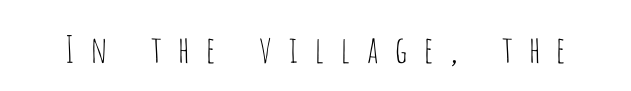
Is this a fixed-width face? No — the glyphs have proportional, varying widths. Ink coverage per letter is moderate at most. Between one letter and the next there's a generous, obvious gap. The typeface chosen for these lines omits serifs. A bare baseline throughout the passage.
